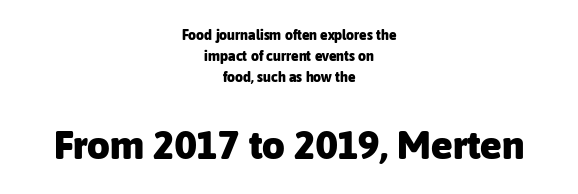
The image shows 40 px heavy sans-serif type, upright; set centered, normal line spacing (1.49x), normal letter spacing, not underlined; the second (bottom) block is 2.86x larger; low stroke contrast and a medium x-height.
